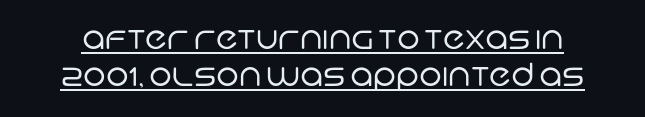
This sample uses plain, unmodified letter spacing. This reads as an unemphasized weight, regular at the heaviest. Each letter's strokes conclude bluntly, with no projecting serifs. Honestly, the underline is the first thing you notice here.
